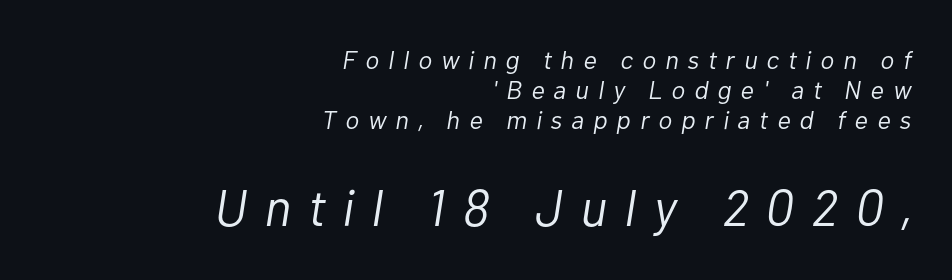
Q: Is the text bold? A: No.
Q: Is the text italic (slanted)? A: Yes, it leans right by about 10 degrees.
Q: Is the text underlined? A: No.
Q: How is the paragraph aligned? A: Right-aligned.
Q: Is the spacing between letters normal or unusually wide? A: Unusually wide.
Q: Is the spacing between lines tight, normal or loose? A: Tight.
Q: Which block of text is set in a larger size, the first (top) or the second (bottom)? A: The second (bottom) one.
Q: Width (condensed, normal, or wide)? A: Normal.
Q: Stroke contrast? A: Low.
Q: x-height? A: Medium.
Q: Monospaced? A: No.
